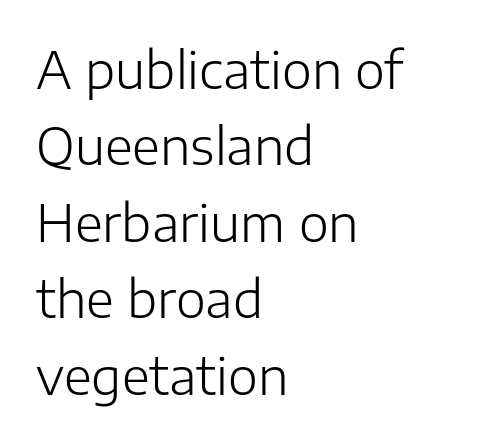
{"serif": "no", "italic": "no", "bold": "no", "weight": "light", "width": "normal", "stroke_contrast": "low", "x_height": "medium", "monospaced": "no", "underline": "no", "align": "left", "line_spacing": "normal", "line_spacing_ratio": 1.5, "letter_spacing": "normal", "letter_spacing_em": 0.0, "glyph_px": 51}
